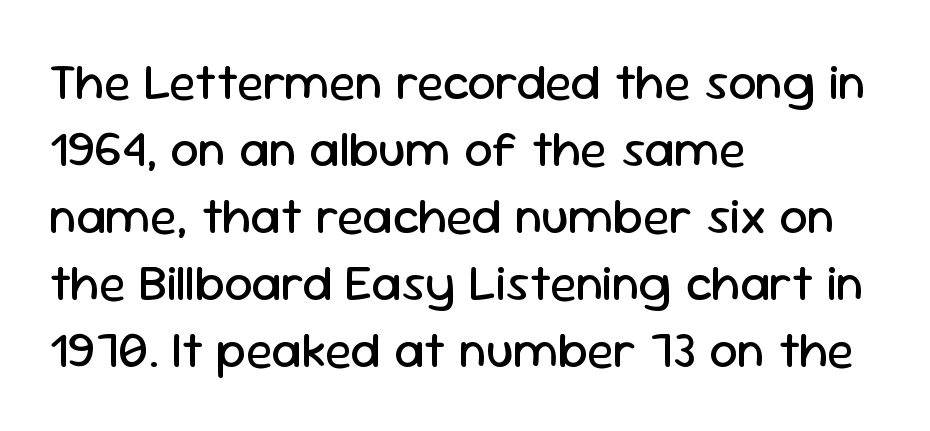
Q: Is the text bold? A: No.
Q: Is the text italic (slanted)? A: No, it is upright.
Q: Is the typeface a serif or a sans-serif typeface? A: Sans-serif.
Q: Is the text underlined? A: No.
Q: How is the paragraph aligned? A: Left-aligned.
Q: Is the spacing between letters normal or unusually wide? A: Normal.
Q: Is the spacing between lines tight, normal or loose? A: Normal.
Q: Width (condensed, normal, or wide)? A: Normal.
Q: Stroke contrast? A: Low.
Q: x-height? A: Medium.
Q: Monospaced? A: No.
